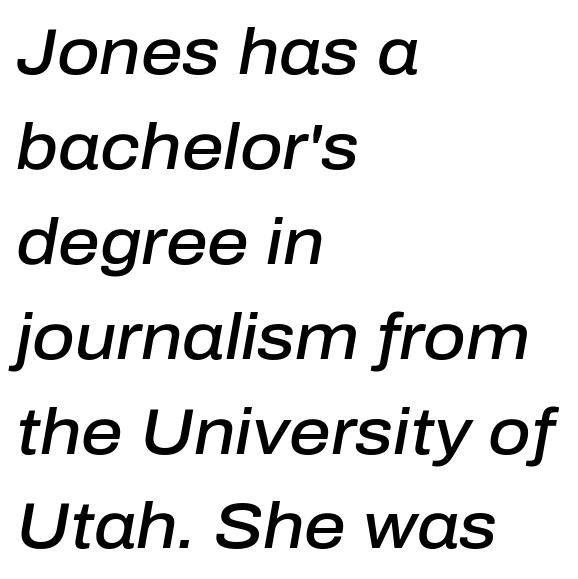
This is oblique type, the kind used for emphasis or titles. Its strokes are somewhat broadened, the hallmark of semibold type. Compared with typical paragraphs, the rows here are spaced about the same. The specimen omits any rule beneath the text block's lines.
